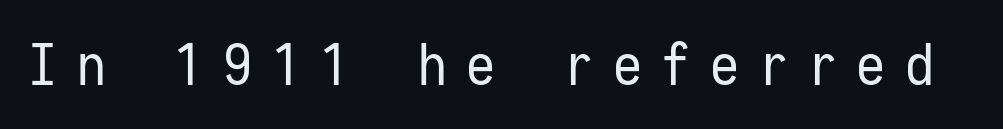
The image shows 58 px regular-weight, condensed sans-serif type, upright, monospaced; set unusually wide letter spacing (+0.34 em), not underlined; low stroke contrast and a medium x-height.
